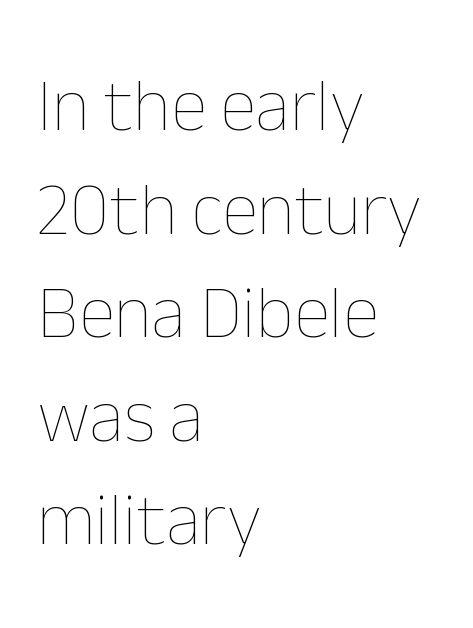
Q: Is the text bold? A: No.
Q: Is the text italic (slanted)? A: No, it is upright.
Q: Is the text underlined? A: No.
Q: How is the paragraph aligned? A: Left-aligned.
Q: Is the spacing between letters normal or unusually wide? A: Normal.
Q: Is the spacing between lines tight, normal or loose? A: Normal.
Q: Width (condensed, normal, or wide)? A: Normal.
Q: Stroke contrast? A: Low.
Q: x-height? A: Medium.
Q: Monospaced? A: No.
